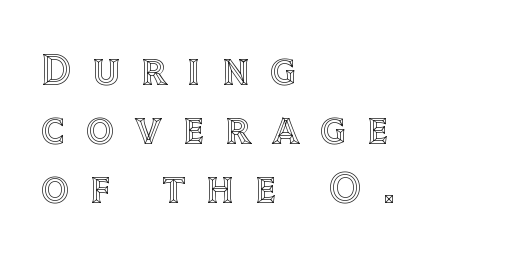
{"italic": "no", "width": "normal", "x_height": "large", "monospaced": "no", "underline": "no", "align": "left", "line_spacing": "normal", "line_spacing_ratio": 1.34, "letter_spacing": "wide", "letter_spacing_em": 0.48, "glyph_px": 44}
